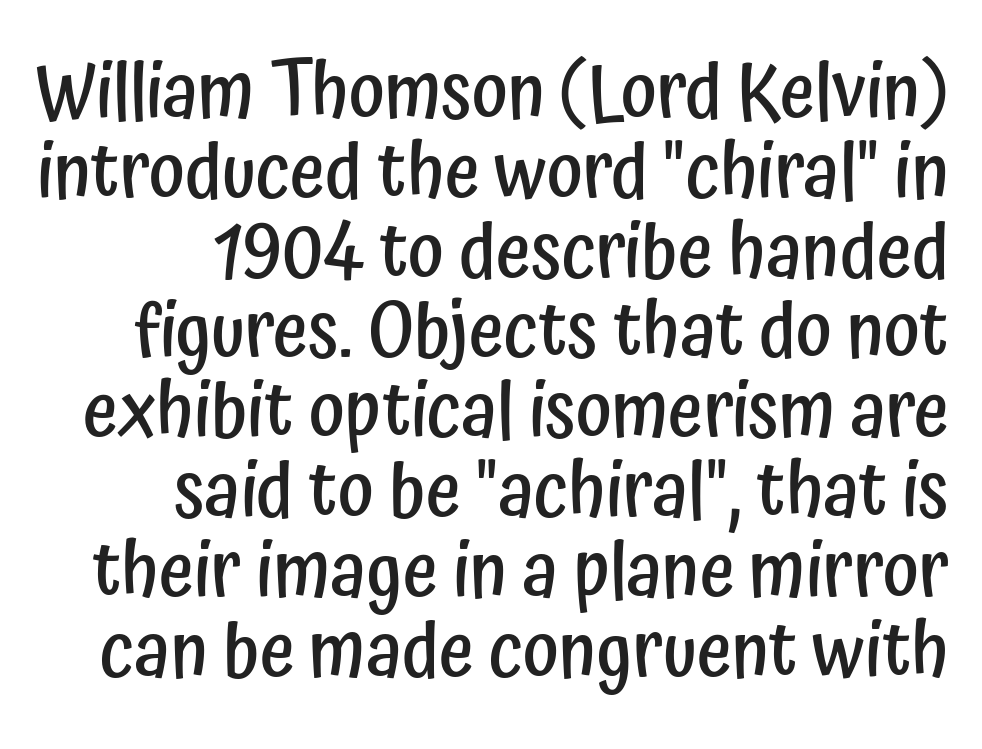
Q: Is the text bold? A: Semi-bold.
Q: Is the text italic (slanted)? A: No, it is upright.
Q: Is the typeface a serif or a sans-serif typeface? A: Sans-serif.
Q: Is the text underlined? A: No.
Q: How is the paragraph aligned? A: Right-aligned.
Q: Is the spacing between letters normal or unusually wide? A: Normal.
Q: Is the spacing between lines tight, normal or loose? A: Tight.
Q: Width (condensed, normal, or wide)? A: Condensed.
Q: Stroke contrast? A: Low.
Q: x-height? A: Medium.
Q: Monospaced? A: No.
